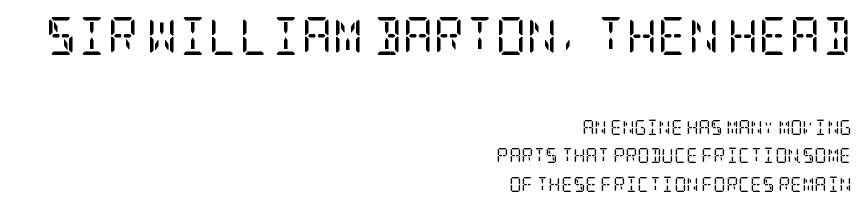
The vertical gap from one line to the next is large. Character size in the leading block exceeds that of the trailing block. Honestly, the letter spacing is just normal — you wouldn't notice it. Nothing heavy about these letters — not bold at all. Is the block centered? No — it sits flush against the right margin. No italicization has been applied; the sample stays upright.
